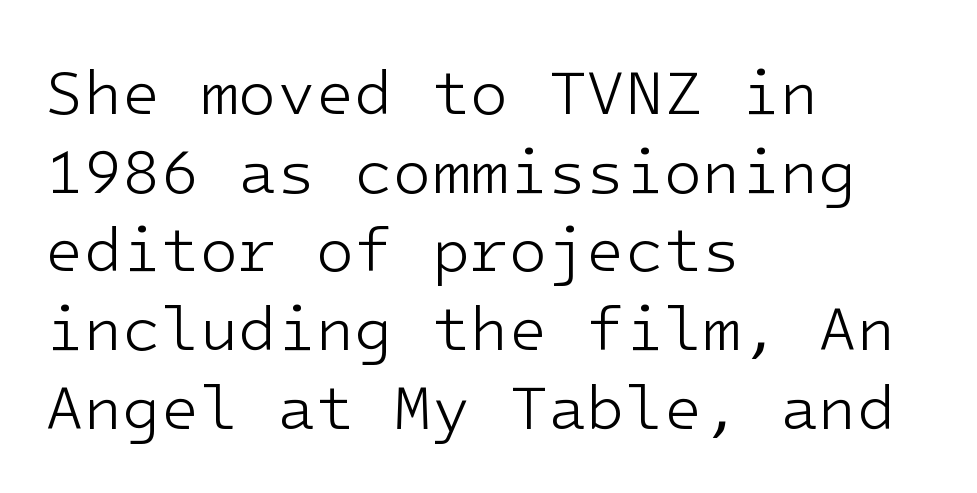
Does the leading feel generous? No, just average. Caption: multi-line text, flush left, ragged right. Any mark beneath the type? The region is blank. Stems here are at most as thick as an everyday book face. The rendering shows plain stroke endings on the letterforms — a sans-serif design.
